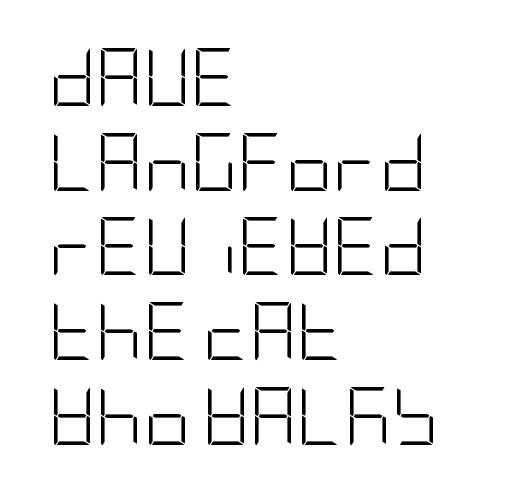
The image shows 58 px light, condensed sans-serif type, upright; set left-aligned, normal line spacing (1.46x), normal letter spacing, not underlined; low stroke contrast and a large x-height.
